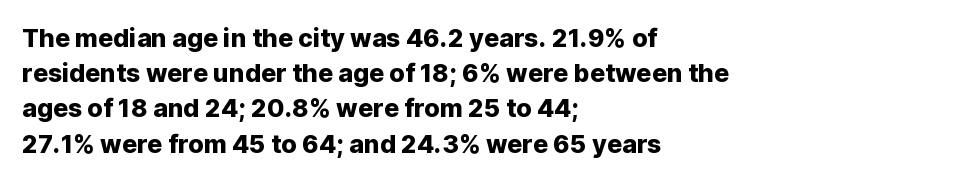
Posture: straight, roman, zero tilt. This rendering uses left alignment, leaving the right contour irregular. This sample keeps an unexceptional amount of space between lines. Bare-footed words on every line.
